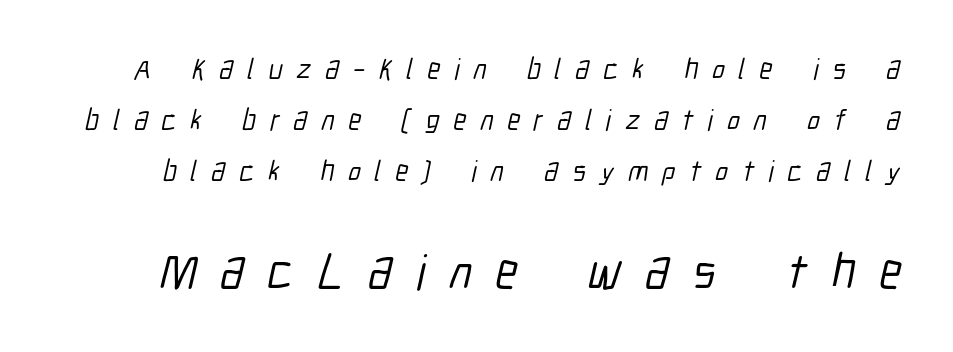
A typesetter would call this proportional, since set widths differ per character. Size contrast runs from small at the top to large at the bottom. Letter spacing: wide. Underline: absent. What kind of face is this? One without serifs — a sans.
